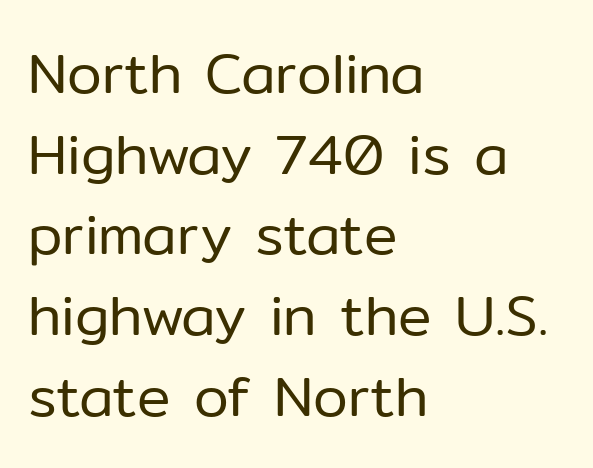
{"serif": "no", "italic": "no", "bold": "no", "weight": "regular", "width": "normal", "stroke_contrast": "low", "x_height": "medium", "monospaced": "no", "underline": "no", "align": "left", "line_spacing": "normal", "line_spacing_ratio": 1.44, "letter_spacing": "normal", "letter_spacing_em": 0.0, "glyph_px": 56}
